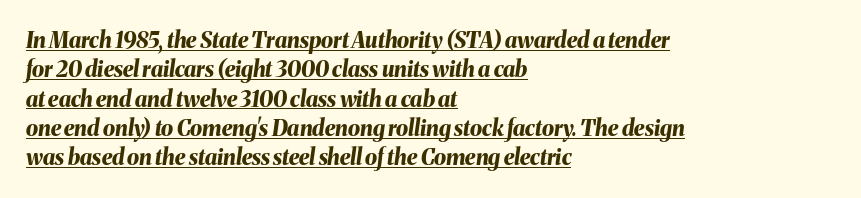
{"italic": "yes", "lean": "right", "slant_degrees": 8, "bold": "yes", "underline": "yes", "align": "left", "line_spacing": "normal", "line_spacing_ratio": 1.33, "letter_spacing": "normal", "letter_spacing_em": 0.0, "glyph_px": 22}
